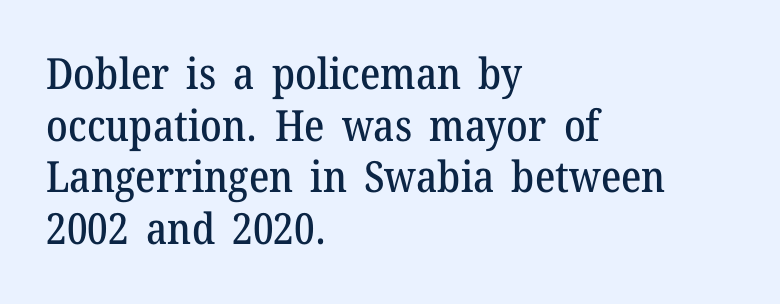
Q: Is the text italic (slanted)? A: No, it is upright.
Q: Is the typeface a serif or a sans-serif typeface? A: Serif.
Q: Is the text underlined? A: No.
Q: How is the paragraph aligned? A: Left-aligned.
Q: Is the spacing between letters normal or unusually wide? A: Normal.
Q: Width (condensed, normal, or wide)? A: Normal.
Q: Stroke contrast? A: Medium.
Q: x-height? A: Medium.
Q: Monospaced? A: No.
